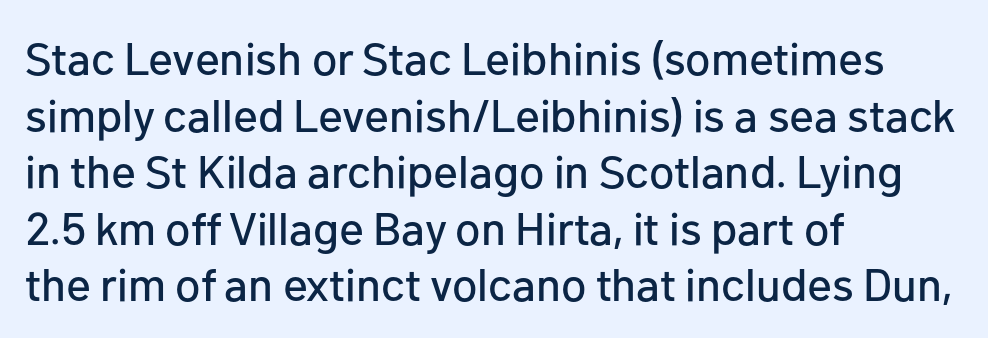
Q: Is the text italic (slanted)? A: No, it is upright.
Q: Is the typeface a serif or a sans-serif typeface? A: Sans-serif.
Q: Is the text underlined? A: No.
Q: How is the paragraph aligned? A: Left-aligned.
Q: Is the spacing between letters normal or unusually wide? A: Normal.
Q: Width (condensed, normal, or wide)? A: Normal.
Q: Stroke contrast? A: Low.
Q: x-height? A: Medium.
Q: Monospaced? A: No.
